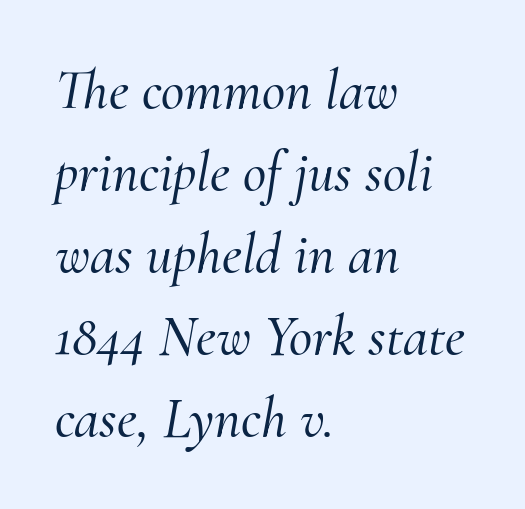
The rendering keeps characters at their native spacing. Varying glyph widths throughout — classic text-font behaviour. Beneath every word, the page is bare. Line starts are locked; line ends wander. Font category for this specimen: serif. Slanted lettering throughout.
